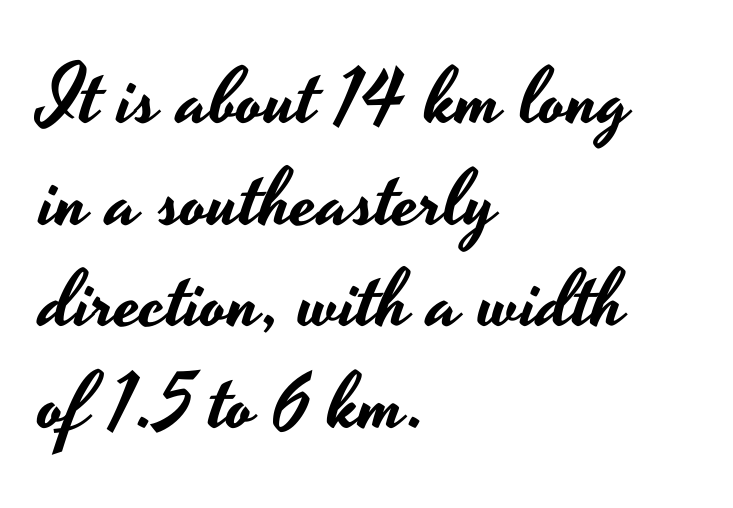
{"serif": "no", "width": "wide", "stroke_contrast": "low", "x_height": "small", "monospaced": "no", "underline": "no", "align": "left", "line_spacing": "normal", "line_spacing_ratio": 1.27, "letter_spacing": "normal", "letter_spacing_em": 0.0, "glyph_px": 80}
